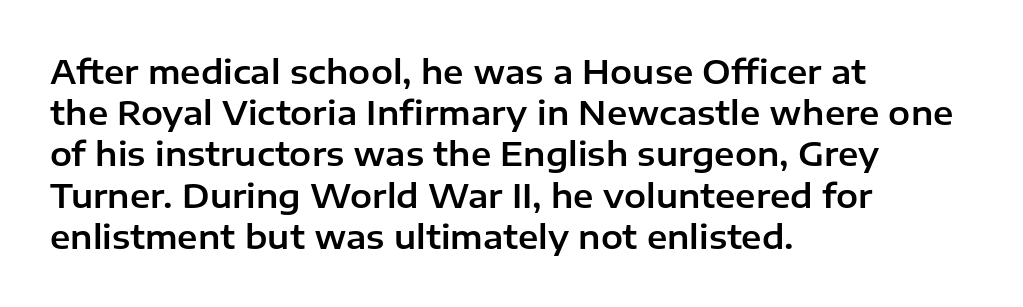
The image shows 33 px sans-serif type, upright; set left-aligned, normal line spacing (1.25x), normal letter spacing, not underlined; low stroke contrast and a medium x-height.
